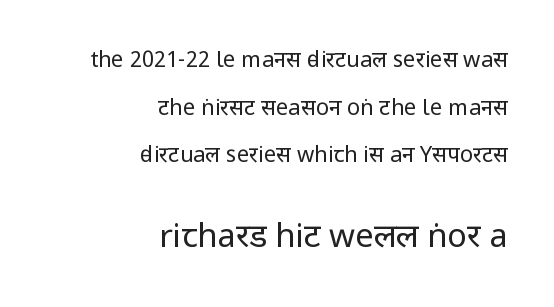
Q: Is the text bold? A: No.
Q: Is the text italic (slanted)? A: No, it is upright.
Q: Is the typeface a serif or a sans-serif typeface? A: Sans-serif.
Q: Is the text underlined? A: No.
Q: How is the paragraph aligned? A: Right-aligned.
Q: Is the spacing between letters normal or unusually wide? A: Normal.
Q: Is the spacing between lines tight, normal or loose? A: Loose.
Q: Which block of text is set in a larger size, the first (top) or the second (bottom)? A: The second (bottom) one.
Q: Width (condensed, normal, or wide)? A: Condensed.
Q: Stroke contrast? A: Low.
Q: x-height? A: Large.
Q: Monospaced? A: No.
